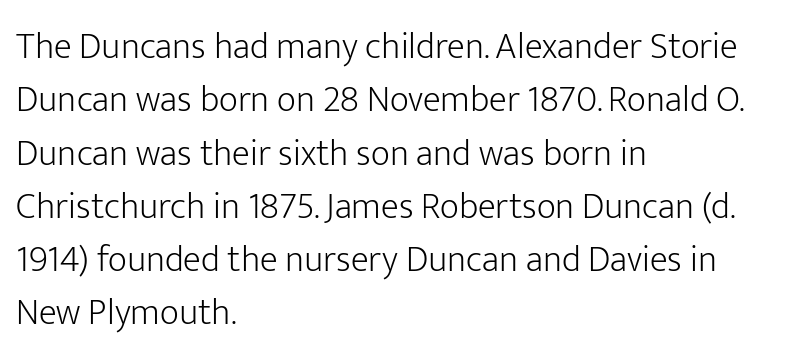
You could not count columns in this text — the font is proportionally spaced. The compositor pushed each line to the left boundary. Is there much room between lines? A standard amount, neither cramped nor airy. Words float on clear page, feet unadorned. No extra ink here — the face is not bold. Is there any slant? The stems are plumb.
